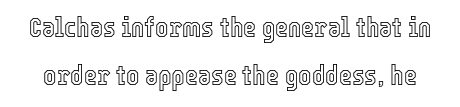
Q: Is the text italic (slanted)? A: No, it is upright.
Q: Is the text underlined? A: No.
Q: Is the spacing between letters normal or unusually wide? A: Normal.
Q: Width (condensed, normal, or wide)? A: Condensed.
Q: x-height? A: Medium.
Q: Monospaced? A: No.
